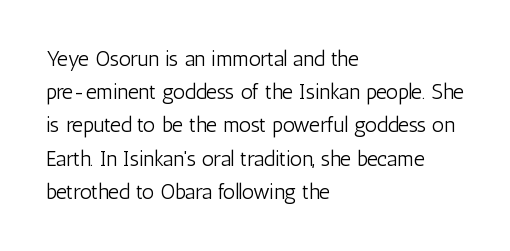
The image shows 21 px text type, upright; set left-aligned, normal line spacing (1.58x), normal letter spacing, not underlined.
